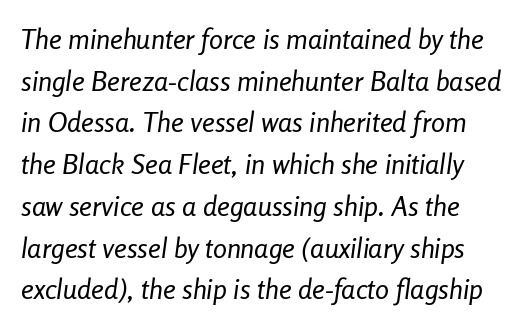
The image shows 28 px regular-weight, condensed type, italic (leaning right); set normal line spacing (1.49x), normal letter spacing, not underlined; low stroke contrast and a medium x-height.
